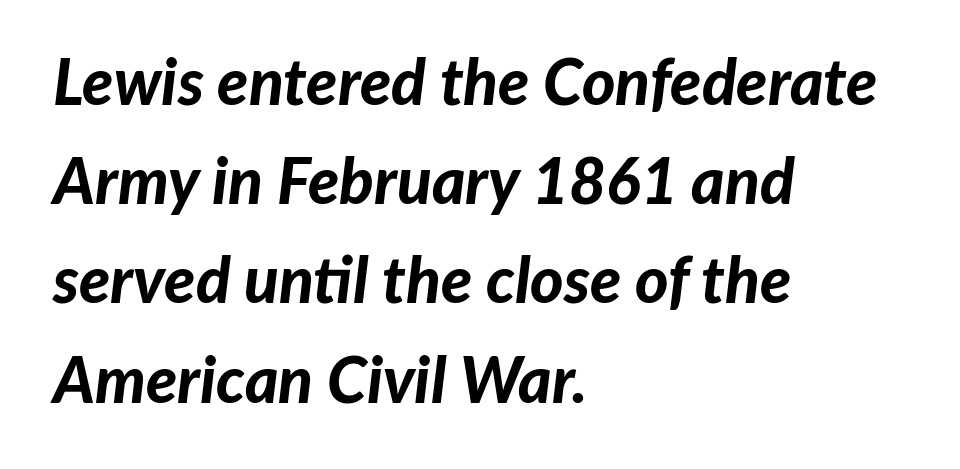
{"italic": "yes", "lean": "right", "slant_degrees": 7, "bold": "yes", "weight": "bold", "width": "normal", "stroke_contrast": "low", "x_height": "medium", "monospaced": "no", "underline": "no", "align": "left", "line_spacing": "normal", "line_spacing_ratio": 1.55, "letter_spacing": "normal", "letter_spacing_em": 0.0, "glyph_px": 64}
